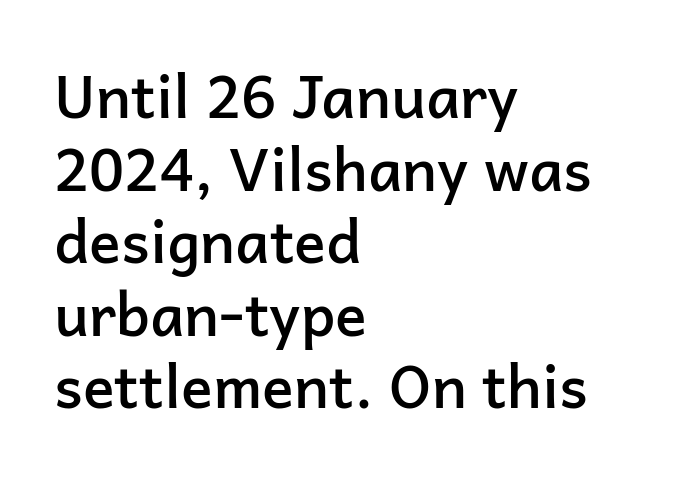
Q: Is the text bold? A: Semi-bold.
Q: Is the text italic (slanted)? A: No, it is upright.
Q: Is the typeface a serif or a sans-serif typeface? A: Sans-serif.
Q: Is the text underlined? A: No.
Q: How is the paragraph aligned? A: Left-aligned.
Q: Is the spacing between letters normal or unusually wide? A: Normal.
Q: Width (condensed, normal, or wide)? A: Normal.
Q: Stroke contrast? A: Low.
Q: x-height? A: Medium.
Q: Monospaced? A: No.
